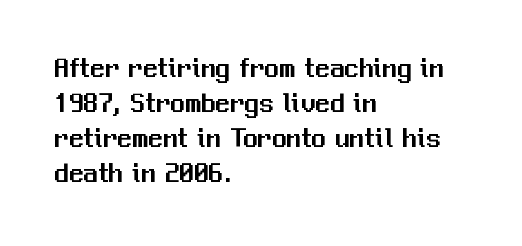
No extra tracking has been applied to these lines. The passage is arranged the way most books set body copy — flush left. The strip under each line holds only bare page. Nope, no serifs anywhere on these letters.
